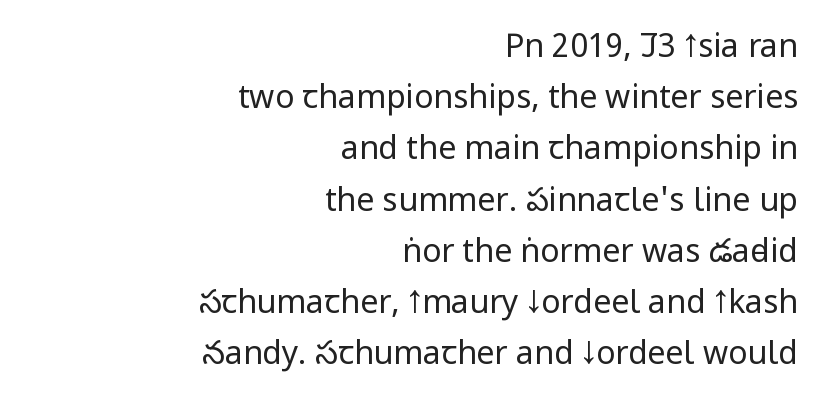
Letterform terminals end flat and unadorned throughout the passage. A typesetter would call this proportional, since set widths differ per character. The words here are not underlined. It's the straight-up-and-down kind of type.
